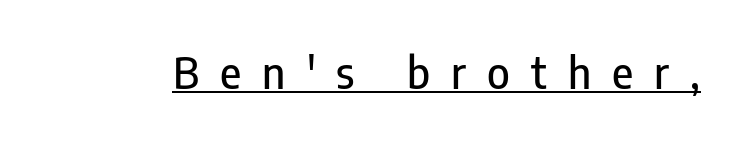
Nope, not italic — everything's standing straight. Stroke terminals: plain, sans-serif. Each letter keeps its own natural width here, so spacing adapts to shape. Has an underline been added? It has. Glyph-to-glyph distance is far greater than everyday printed text.
